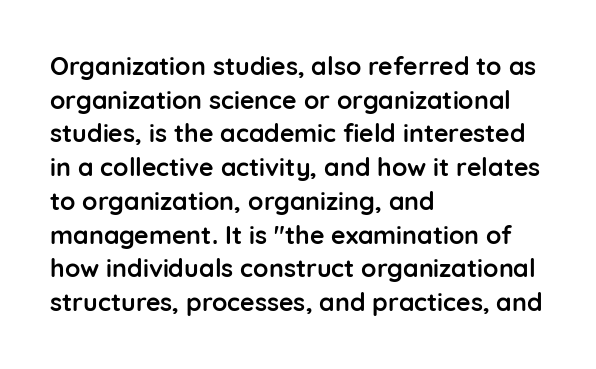
Q: Is the text bold? A: Yes.
Q: Is the text italic (slanted)? A: No, it is upright.
Q: Is the text underlined? A: No.
Q: How is the paragraph aligned? A: Left-aligned.
Q: Is the spacing between letters normal or unusually wide? A: Normal.
Q: Is the spacing between lines tight, normal or loose? A: Normal.
